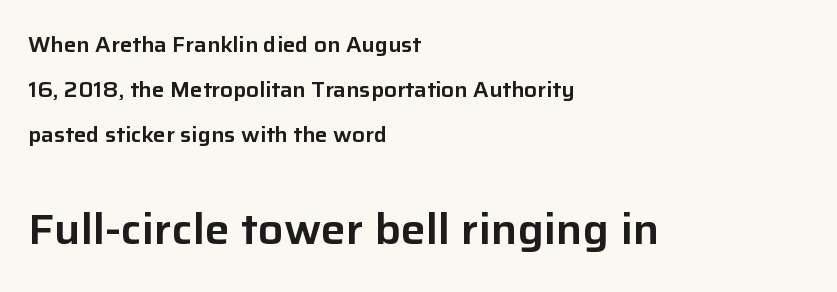
{"serif": "no", "italic": "no", "width": "normal", "stroke_contrast": "low", "x_height": "medium", "monospaced": "no", "underline": "no", "align": "left", "line_spacing": "loose", "line_spacing_ratio": 2.14, "letter_spacing": "normal", "letter_spacing_em": 0.0, "larger_block": "second", "size_ratio": 2.0, "glyph_px": 42}
